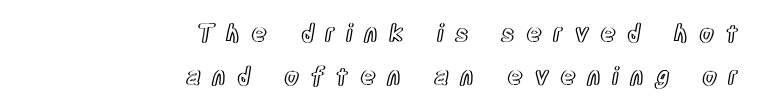
The image shows 24 px text type; set right-aligned, line spacing 1.78x, unusually wide letter spacing (+0.47 em), not underlined.
